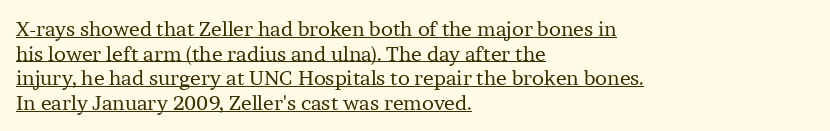
{"italic": "no", "bold": "no", "underline": "yes", "align": "left", "line_spacing_ratio": 1.23, "letter_spacing": "normal", "letter_spacing_em": 0.0, "glyph_px": 20}
